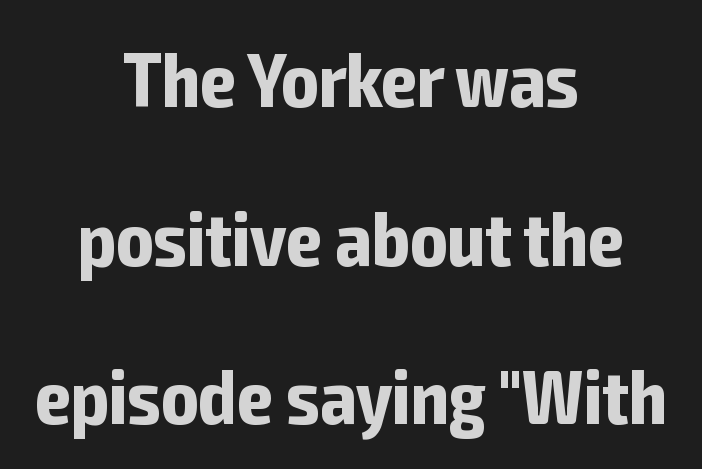
{"serif": "no", "italic": "no", "bold": "yes", "weight": "bold", "width": "condensed", "stroke_contrast": "low", "x_height": "medium", "monospaced": "no", "underline": "no", "align": "center", "line_spacing": "loose", "line_spacing_ratio": 2.06, "letter_spacing": "normal", "letter_spacing_em": 0.0, "glyph_px": 77}
